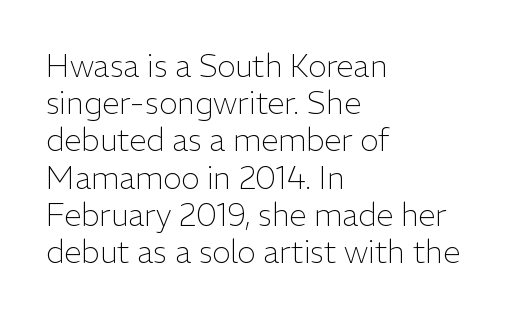
You could not count columns in this text — the font is proportionally spaced. The gaps between neighbouring characters are ordinary and unremarkable. Summary of weight: not heavy and not bold. The paragraph shown leans on its left margin.
